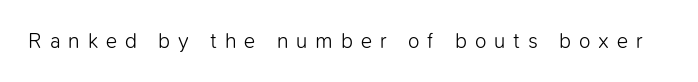
{"italic": "no", "bold": "no", "underline": "no", "letter_spacing": "wide", "letter_spacing_em": 0.38, "glyph_px": 21}
